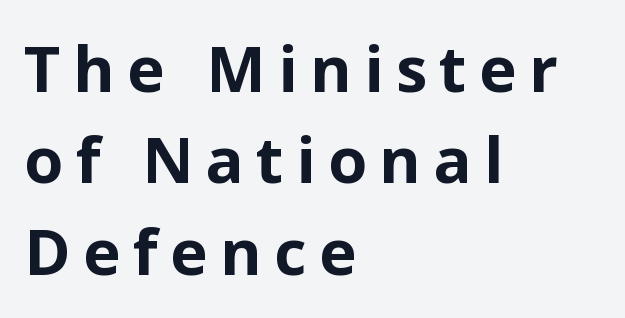
Display-style spreading of the glyphs; the letterfit is very open. The rendering anchors every line to the left-hand side. Chunky letters — that's bold for sure. Posture: straight, roman, zero tilt. The space directly below the letters is spotless.
